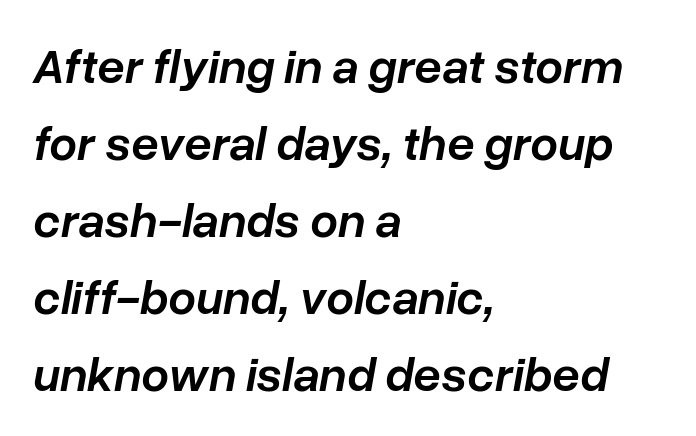
{"italic": "yes", "lean": "right", "slant_degrees": 10, "bold": "semi", "weight": "semibold", "width": "normal", "stroke_contrast": "low", "x_height": "medium", "monospaced": "no", "underline": "no", "align": "left", "line_spacing": "normal", "line_spacing_ratio": 1.57, "letter_spacing": "normal", "letter_spacing_em": 0.0, "glyph_px": 49}
